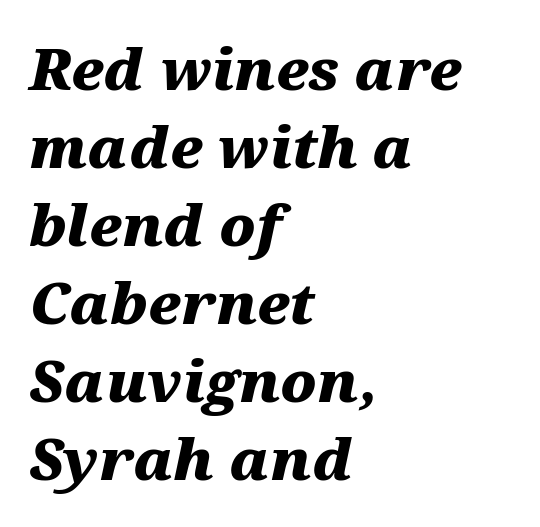
{"italic": "yes", "lean": "right", "slant_degrees": 12, "bold": "yes", "weight": "heavy", "width": "wide", "stroke_contrast": "medium", "x_height": "medium", "monospaced": "no", "underline": "no", "align": "left", "line_spacing": "normal", "line_spacing_ratio": 1.37, "letter_spacing": "normal", "letter_spacing_em": 0.0, "glyph_px": 57}
